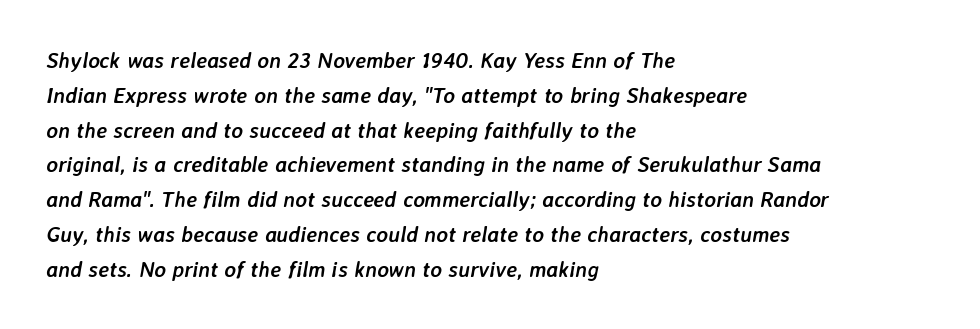
Q: Is the text bold? A: Yes.
Q: Is the text italic (slanted)? A: Yes, it leans right by about 7 degrees.
Q: Is the text underlined? A: No.
Q: How is the paragraph aligned? A: Left-aligned.
Q: Is the spacing between letters normal or unusually wide? A: Normal.
Q: Is the spacing between lines tight, normal or loose? A: Normal.
